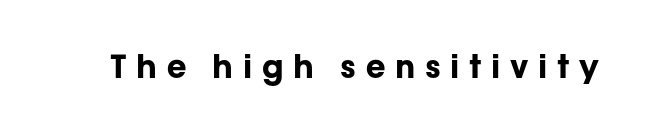
The image shows 32 px bold sans-serif type, upright; set unusually wide letter spacing (+0.3 em), not underlined; low stroke contrast and a medium x-height.
